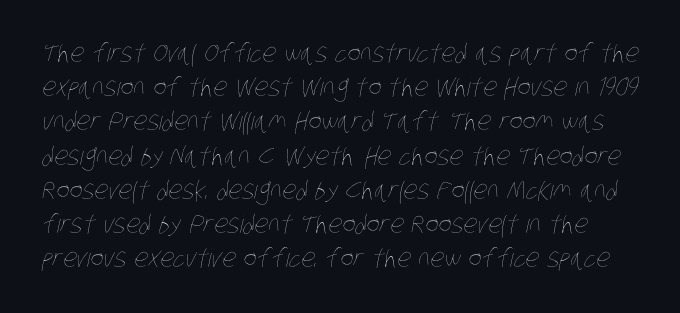
The strip under each line holds only bare page. Evenly set lines give the paragraph a standard silhouette. Look at the tracking — it's just the regular setting, nothing added. Is the stroke heavy? The answer is a plain regular-or-lighter.
